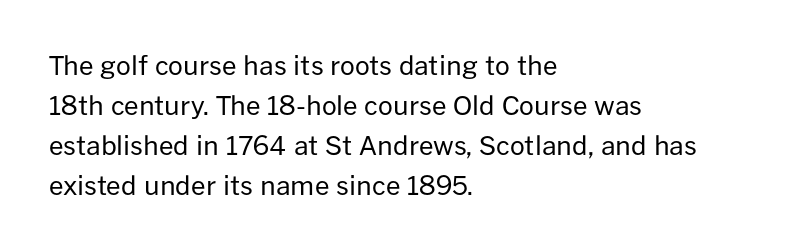
The image shows 26 px text type, upright; set left-aligned, normal line spacing (1.54x), normal letter spacing, not underlined.
